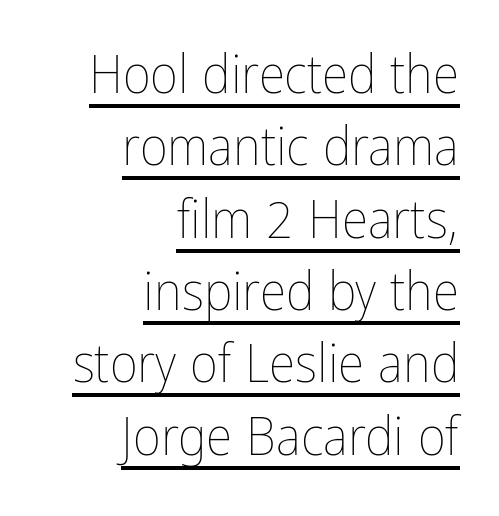
Vertically, the passage feels balanced, rows spaced as you'd expect. Is this a fixed-width face? No — the glyphs have proportional, varying widths. Italic: no, the glyphs are upright roman. This rendering leaves character spacing at its baseline value.
